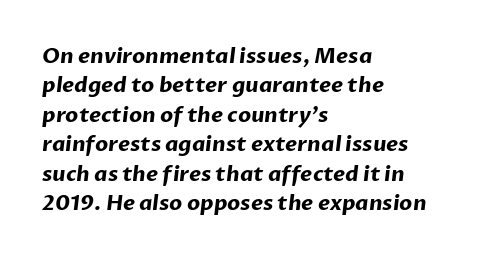
Quick note: interline space is typical. These lines are set flush left with a ragged right edge. Nothing unusual about the tracking: characters are spaced as the font intends. Decoration check: the copy has no underline. Heavy, bold letterforms.
